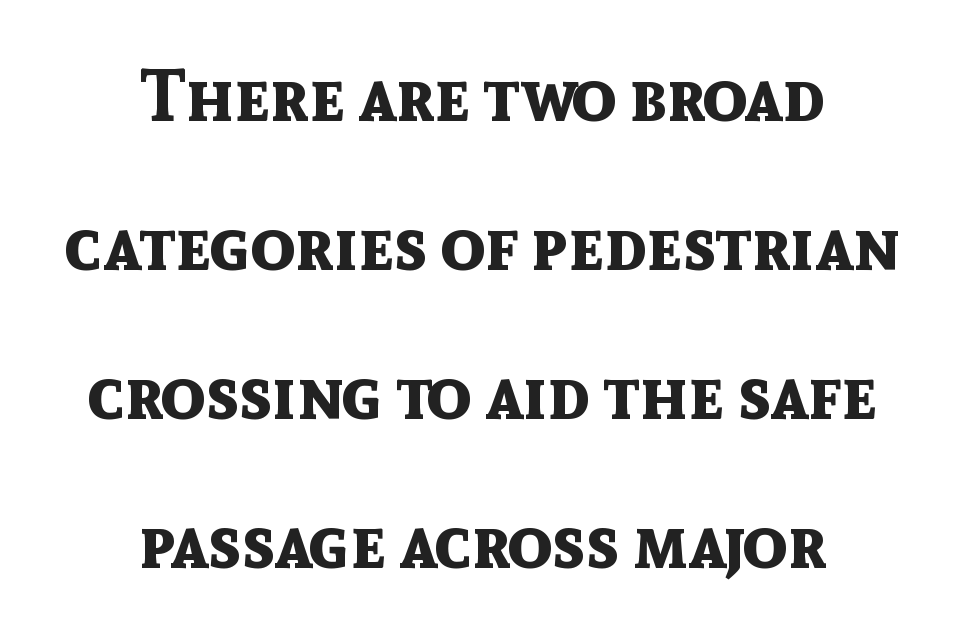
Q: Is the text bold? A: Yes.
Q: Is the text italic (slanted)? A: No, it is upright.
Q: Is the typeface a serif or a sans-serif typeface? A: Sans-serif.
Q: Is the text underlined? A: No.
Q: How is the paragraph aligned? A: Centered.
Q: Is the spacing between letters normal or unusually wide? A: Normal.
Q: Is the spacing between lines tight, normal or loose? A: Loose.
Q: Width (condensed, normal, or wide)? A: Normal.
Q: x-height? A: Medium.
Q: Monospaced? A: No.
